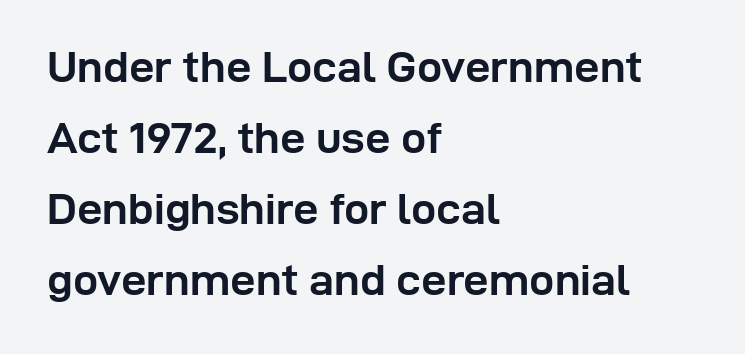
{"serif": "no", "italic": "no", "bold": "yes", "weight": "semibold", "width": "normal", "stroke_contrast": "low", "x_height": "medium", "monospaced": "no", "underline": "no", "align": "left", "line_spacing": "normal", "line_spacing_ratio": 1.58, "letter_spacing": "normal", "letter_spacing_em": 0.0, "glyph_px": 45}
